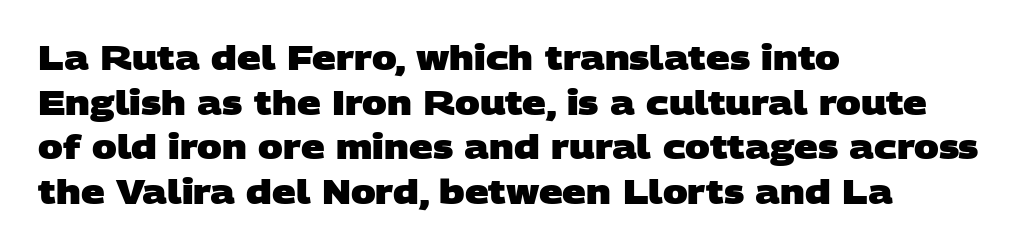
The image shows 33 px heavy, wide sans-serif type; set left-aligned, normal line spacing (1.35x), normal letter spacing, not underlined; low stroke contrast and a large x-height.
